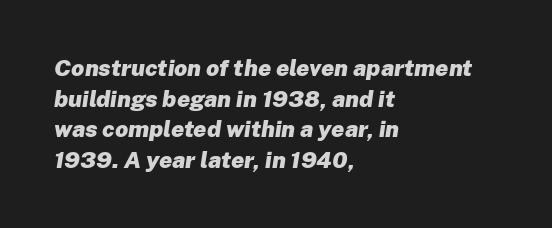
The image shows 23 px bold type, italic (leaning right); set left-aligned, normal line spacing (1.33x), normal letter spacing, not underlined.
